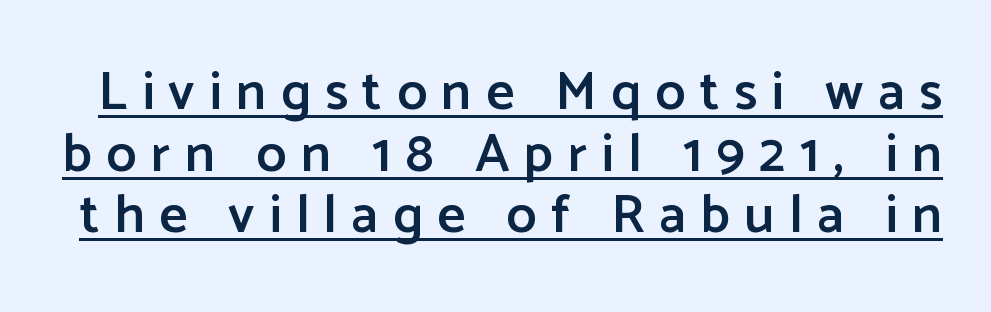
The image shows 54 px semibold sans-serif type, upright; set tight line spacing (1.14x), unusually wide letter spacing (+0.27 em), underlined; low stroke contrast and a medium x-height.
